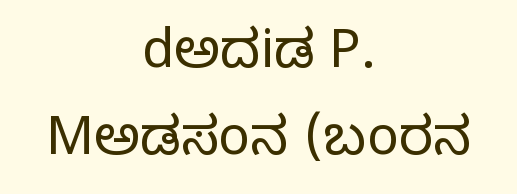
{"serif": "yes", "italic": "no", "bold": "no", "weight": "regular", "width": "normal", "stroke_contrast": "low", "x_height": "large", "monospaced": "no", "underline": "no", "align": "center", "line_spacing": "normal", "line_spacing_ratio": 1.64, "letter_spacing": "normal", "letter_spacing_em": 0.0, "glyph_px": 53}
